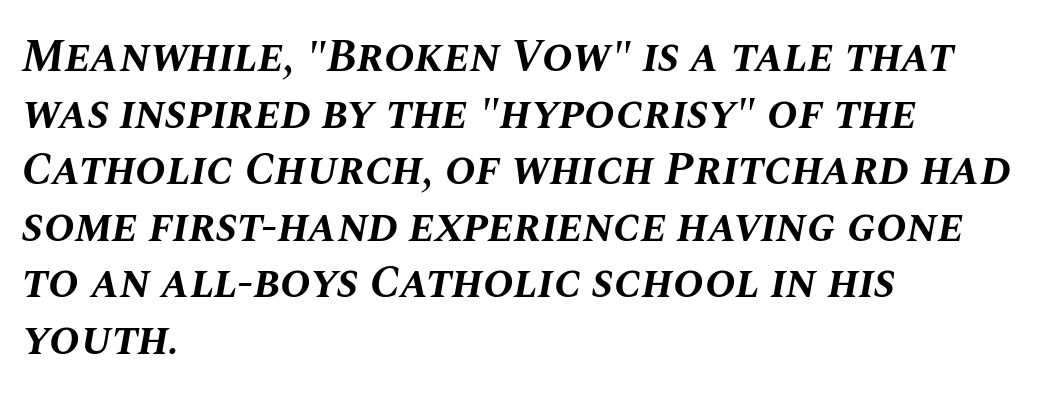
The image shows 46 px bold type, italic (leaning right); set left-aligned, line spacing 1.23x, normal letter spacing, not underlined; medium stroke contrast and a large x-height.
